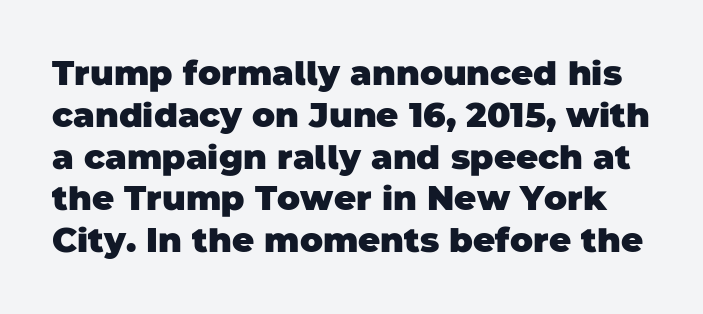
The image shows 34 px heavy sans-serif type; set line spacing 1.23x, normal letter spacing, not underlined; low stroke contrast and a large x-height.
